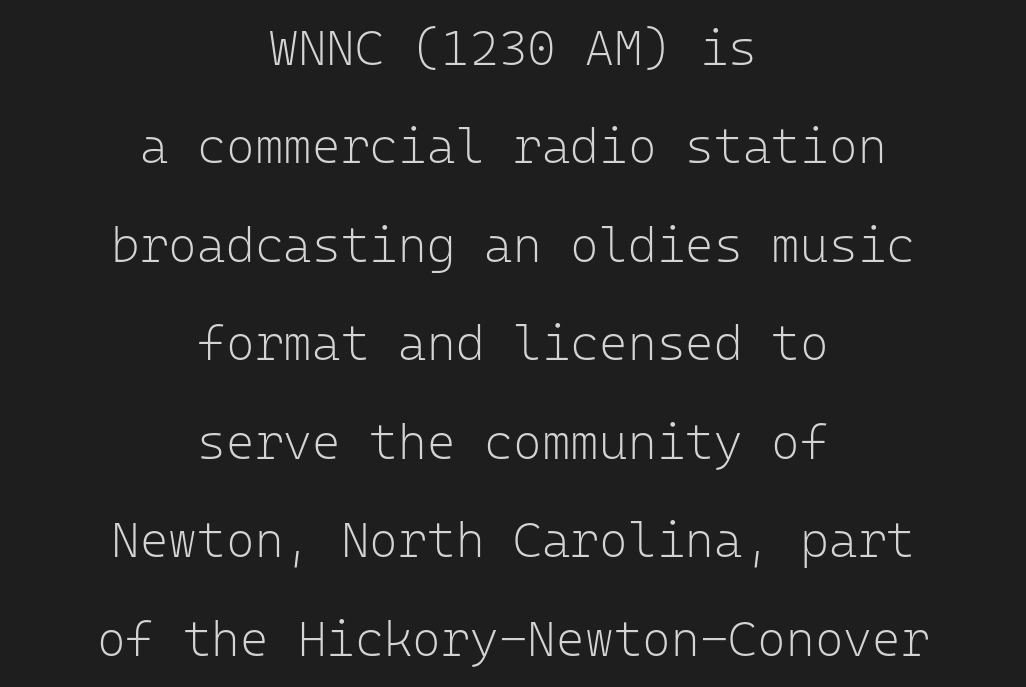
Weight: not bold — regular or lighter. The typography opts for an upright posture over an oblique one. Tracking here is standard; glyphs follow each other at the usual distance. You could count columns in this text — the font is strictly monospaced. Vertically, the passage feels expansive, rows floating well apart. Descenders are the only things crossing below the line.
